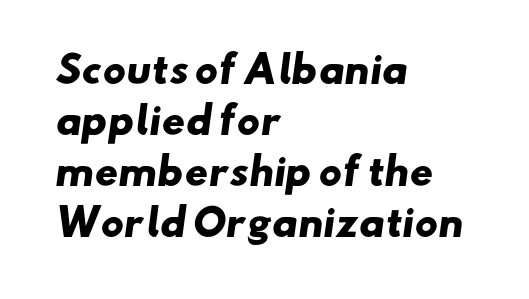
The image shows 36 px heavy, wide sans-serif type; set left-aligned, normal line spacing (1.42x), normal letter spacing, not underlined; low stroke contrast and a small x-height.
